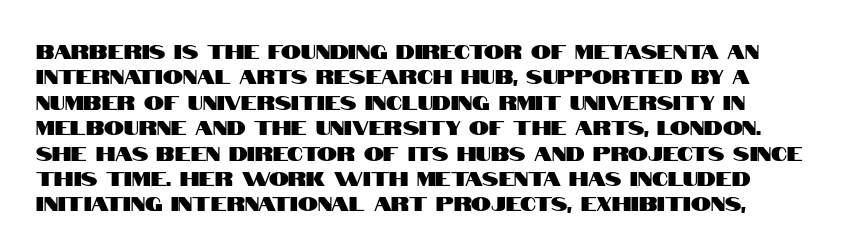
The image shows 20 px text type, upright; set normal line spacing (1.27x), normal letter spacing, not underlined.
